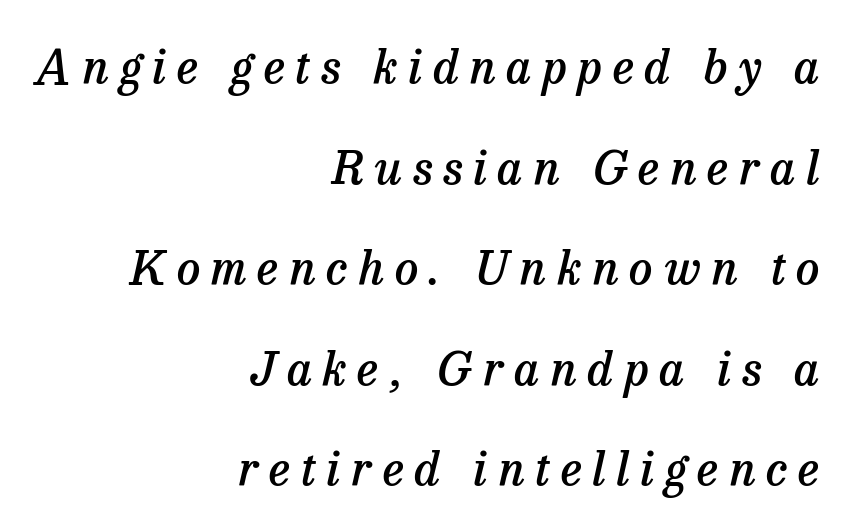
The image shows 47 px semibold serif type, italic (leaning right); set right-aligned, loose line spacing (2.14x), unusually wide letter spacing (+0.23 em), not underlined; low stroke contrast and a medium x-height.
